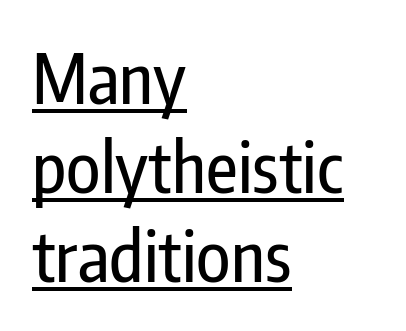
The image shows 69 px condensed sans-serif type, upright; set left-aligned, normal line spacing (1.29x), normal letter spacing, underlined; low stroke contrast and a medium x-height.
